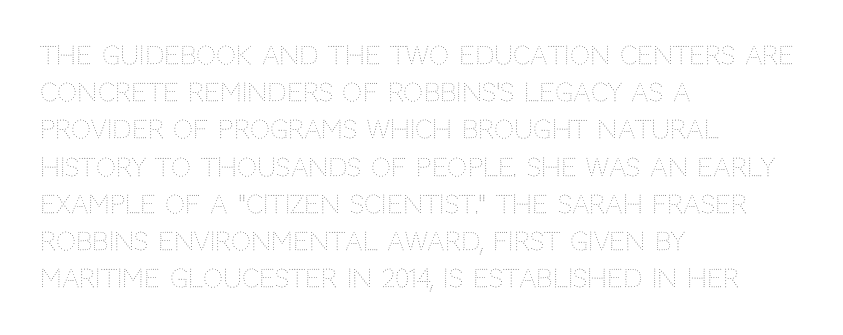
The image shows 25 px text type, upright; set left-aligned, normal line spacing (1.49x), normal letter spacing, not underlined.
